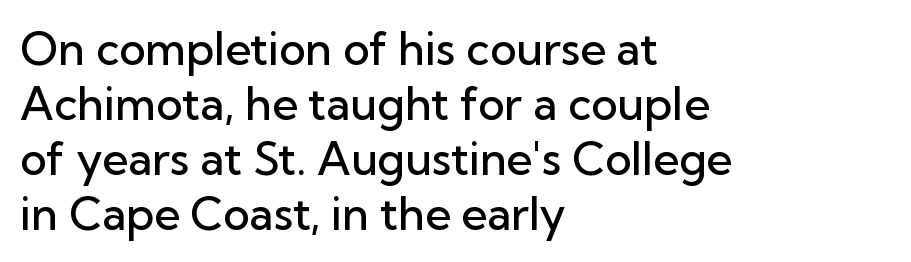
Q: Is the text bold? A: Semi-bold.
Q: Is the text italic (slanted)? A: No, it is upright.
Q: Is the typeface a serif or a sans-serif typeface? A: Sans-serif.
Q: Is the text underlined? A: No.
Q: How is the paragraph aligned? A: Left-aligned.
Q: Is the spacing between letters normal or unusually wide? A: Normal.
Q: Width (condensed, normal, or wide)? A: Normal.
Q: Stroke contrast? A: Low.
Q: x-height? A: Medium.
Q: Monospaced? A: No.
